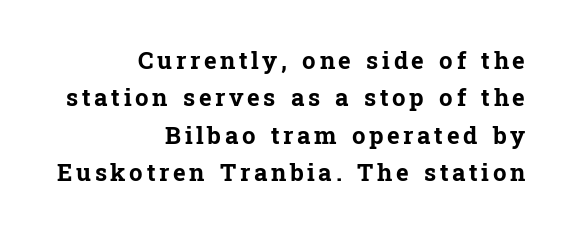
{"italic": "no", "bold": "yes", "underline": "no", "align": "right", "line_spacing": "normal", "line_spacing_ratio": 1.56, "glyph_px": 24}
